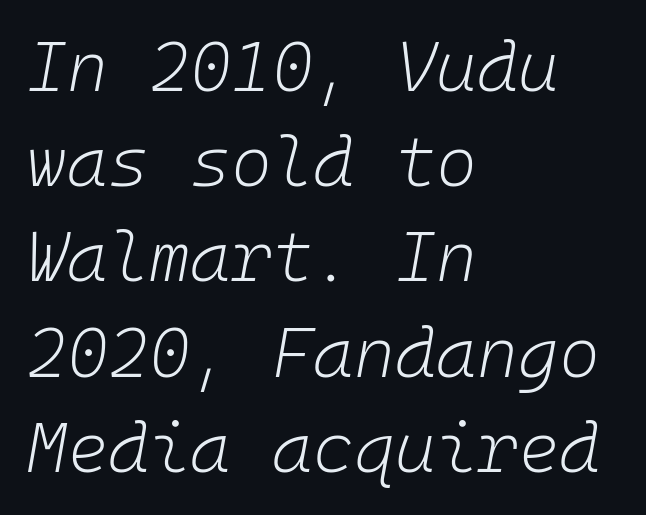
{"italic": "yes", "lean": "right", "slant_degrees": 10, "bold": "no", "weight": "light", "width": "normal", "stroke_contrast": "low", "x_height": "medium", "monospaced": "yes", "underline": "no", "align": "left", "line_spacing": "normal", "line_spacing_ratio": 1.36, "letter_spacing": "normal", "letter_spacing_em": 0.0, "glyph_px": 70}
